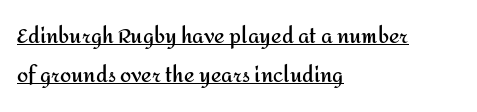
Emphasis is given by a line drawn under the lettering. The glyphs have the mass of a bold cut. Italic? Not at all — the glyphs are vertical. These lines stack with their left ends in a neat column. Look at the tracking — it's just the regular setting, nothing added.
